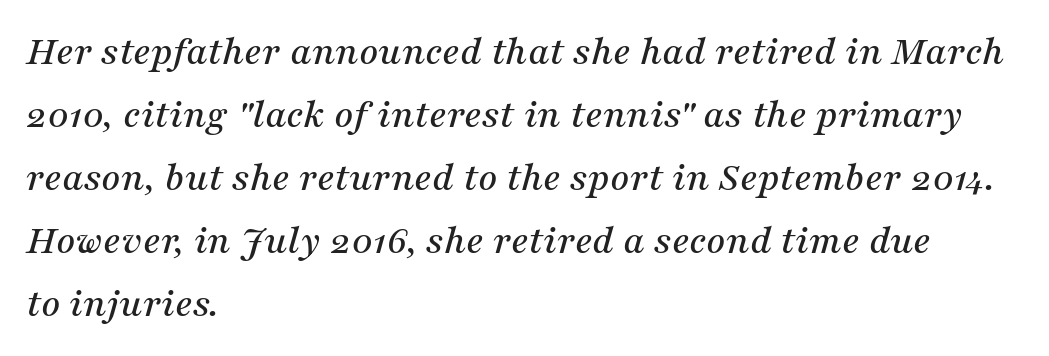
The image shows 42 px serif type, italic (leaning right); set left-aligned, normal line spacing (1.5x), normal letter spacing, not underlined; medium stroke contrast and a medium x-height.
